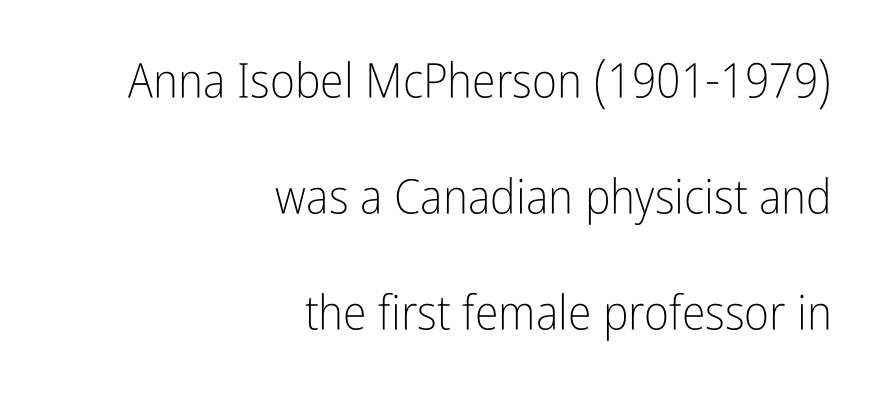
The specimen reads as upright at a glance. You could call the tracking neutral — neither tight nor loose. Nothing sits at the stroke ends, so this counts as sans-serif. A light-to-regular cut is what we see here. The setting favours the right margin, as signatures and pull-quotes sometimes do. Quick note: underline off.
